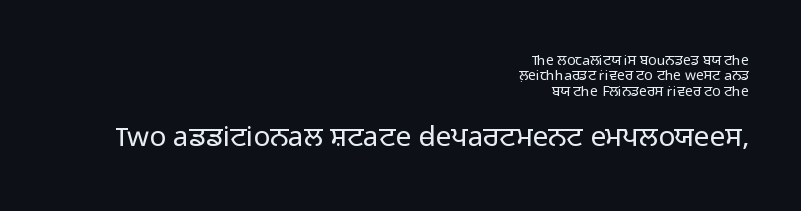
Q: Is the text bold? A: No.
Q: Is the text italic (slanted)? A: No, it is upright.
Q: Is the typeface a serif or a sans-serif typeface? A: Sans-serif.
Q: Is the text underlined? A: No.
Q: How is the paragraph aligned? A: Right-aligned.
Q: Is the spacing between letters normal or unusually wide? A: Normal.
Q: Is the spacing between lines tight, normal or loose? A: Tight.
Q: Which block of text is set in a larger size, the first (top) or the second (bottom)? A: The second (bottom) one.
Q: Width (condensed, normal, or wide)? A: Normal.
Q: Stroke contrast? A: Low.
Q: x-height? A: Medium.
Q: Monospaced? A: No.
